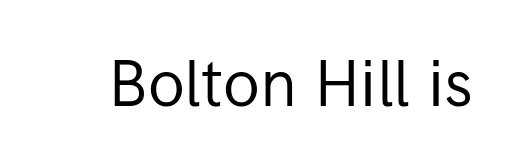
Standard letterfit; no display-style spreading of the glyphs. Nothing sits at the stroke ends, so this counts as sans-serif. Each row of text sits above clean, open space. Weight: not bold — regular or lighter.
